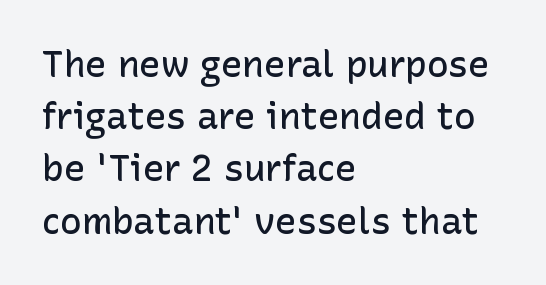
The image shows 36 px semibold sans-serif type, upright; set left-aligned, normal line spacing (1.45x), normal letter spacing, not underlined; low stroke contrast and a medium x-height.
